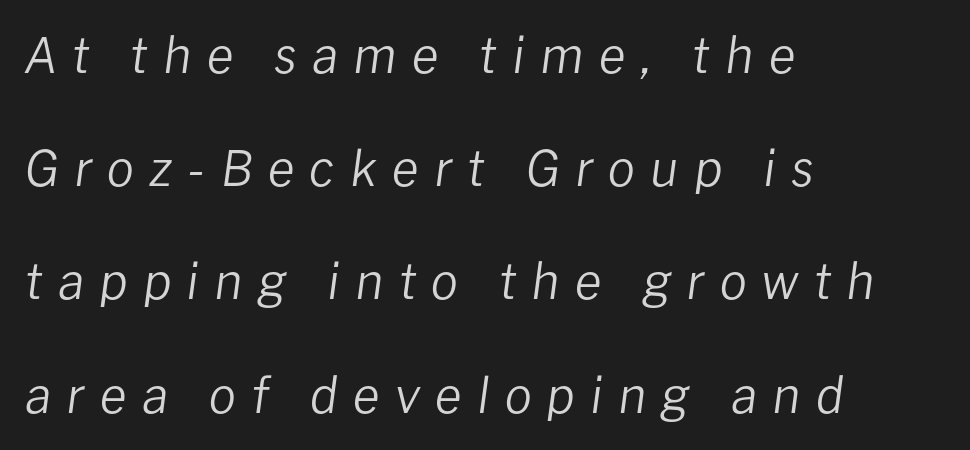
{"italic": "yes", "lean": "right", "slant_degrees": 8, "bold": "no", "weight": "regular", "width": "normal", "stroke_contrast": "low", "x_height": "medium", "monospaced": "no", "underline": "no", "align": "left", "line_spacing": "loose", "line_spacing_ratio": 2.31, "letter_spacing": "wide", "letter_spacing_em": 0.31, "glyph_px": 49}
